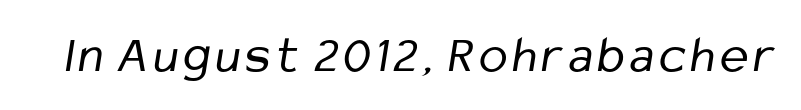
Q: Is the text bold? A: No.
Q: Is the typeface a serif or a sans-serif typeface? A: Sans-serif.
Q: Is the text underlined? A: No.
Q: Width (condensed, normal, or wide)? A: Condensed.
Q: Stroke contrast? A: Low.
Q: x-height? A: Medium.
Q: Monospaced? A: No.
